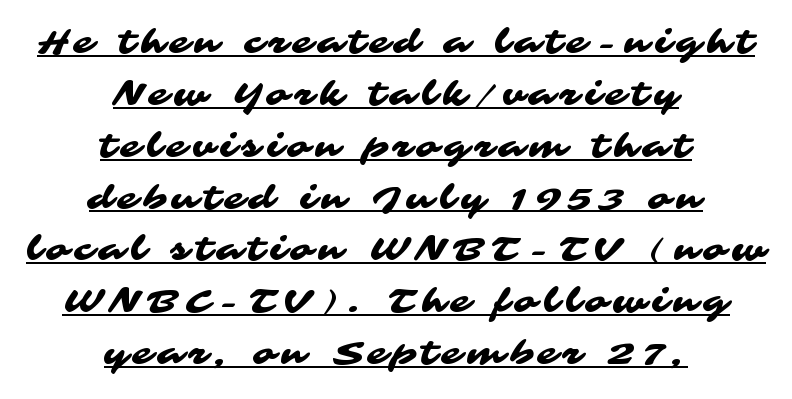
The image shows 32 px wide sans-serif type; set centered, normal line spacing (1.62x), underlined; medium stroke contrast and a medium x-height.
